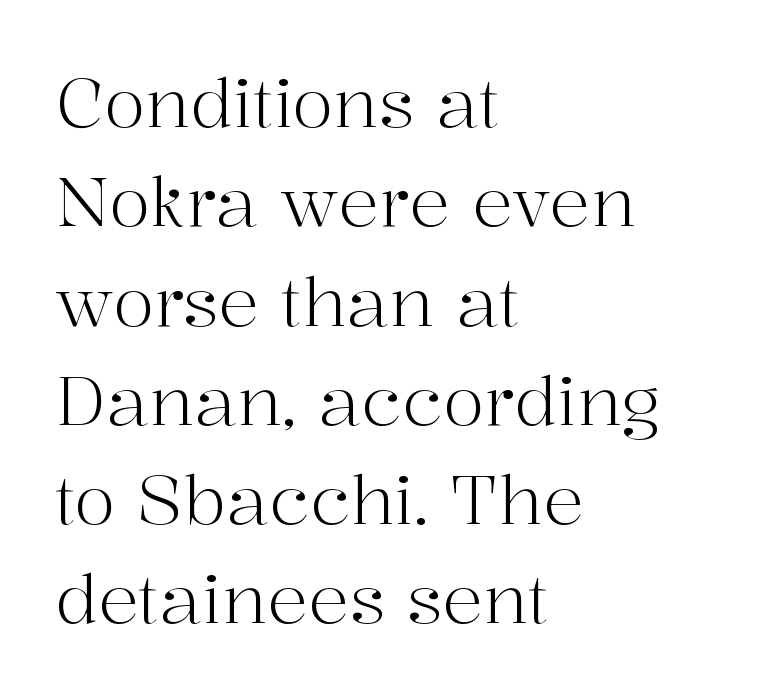
The image shows 68 px light serif type, upright; set left-aligned, normal line spacing (1.46x), normal letter spacing, not underlined; high stroke contrast and a medium x-height.
